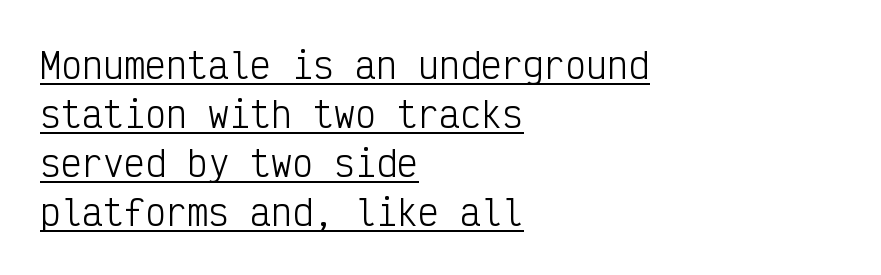
{"serif": "no", "italic": "no", "bold": "no", "weight": "light", "width": "condensed", "stroke_contrast": "low", "x_height": "medium", "monospaced": "yes", "underline": "yes", "align": "left", "line_spacing": "normal", "line_spacing_ratio": 1.4, "letter_spacing": "normal", "letter_spacing_em": 0.0, "glyph_px": 35}
